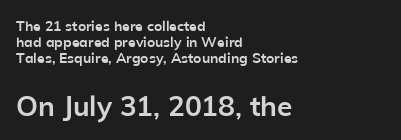
Each letter keeps its own natural width here, so spacing adapts to shape. Is the lower block the larger one? Yes — the lower block carries the bigger type. Does the copy run flush right? No — it runs flush left. Unmarked baselines from the first word to the last. Set as a true bold cut, around the 700 mark. Regarding serifs, this sample does without them.
